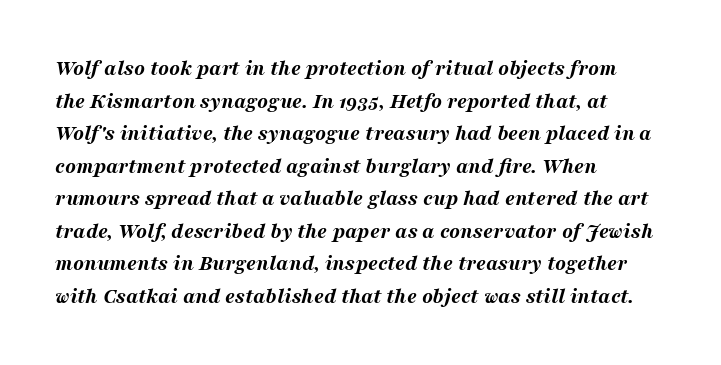
The image shows 22 px bold type, italic (leaning right); set left-aligned, normal line spacing (1.48x), normal letter spacing, not underlined.
